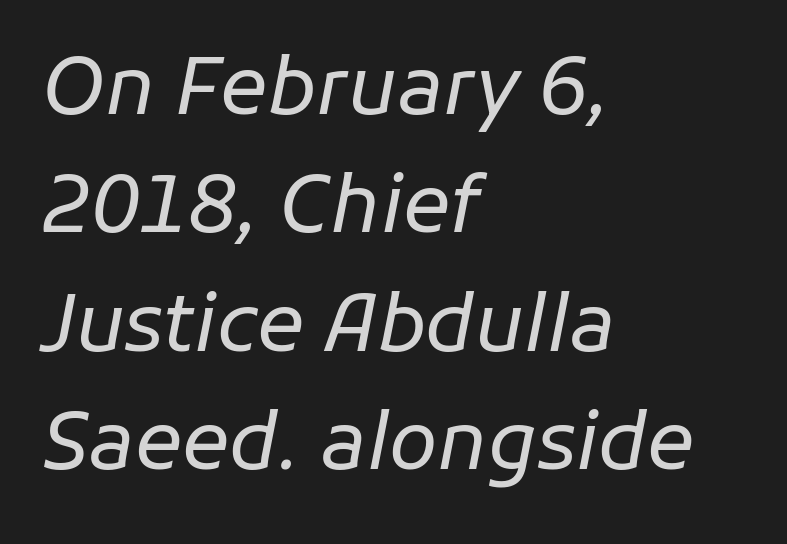
The image shows 79 px regular-weight type, italic (leaning right); set left-aligned, normal line spacing (1.5x), normal letter spacing, not underlined; low stroke contrast and a medium x-height.
